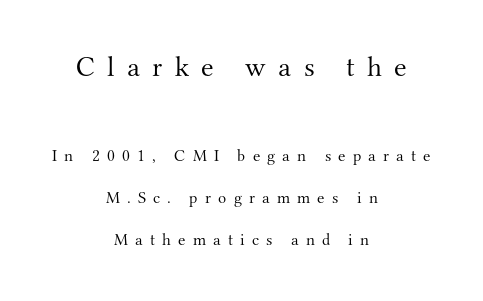
Style check: upright. A typesetter would call this proportional, since set widths differ per character. Tracking here is generous; glyphs stand well apart from one another. The rag falls on both sides of this text block equally. Vertically, the passage feels expansive, rows floating well apart.
